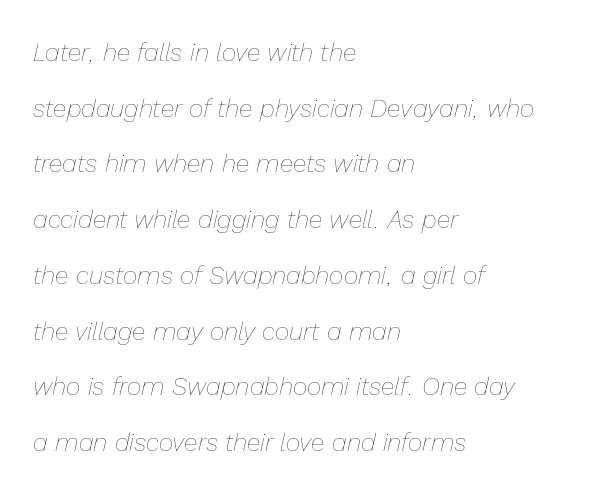
These lines stand farther apart than default settings would place them. Check under the words: just untouched page. Does extra space separate the letters? No, they use regular spacing. Italic? Definitely — the glyphs are oblique.
